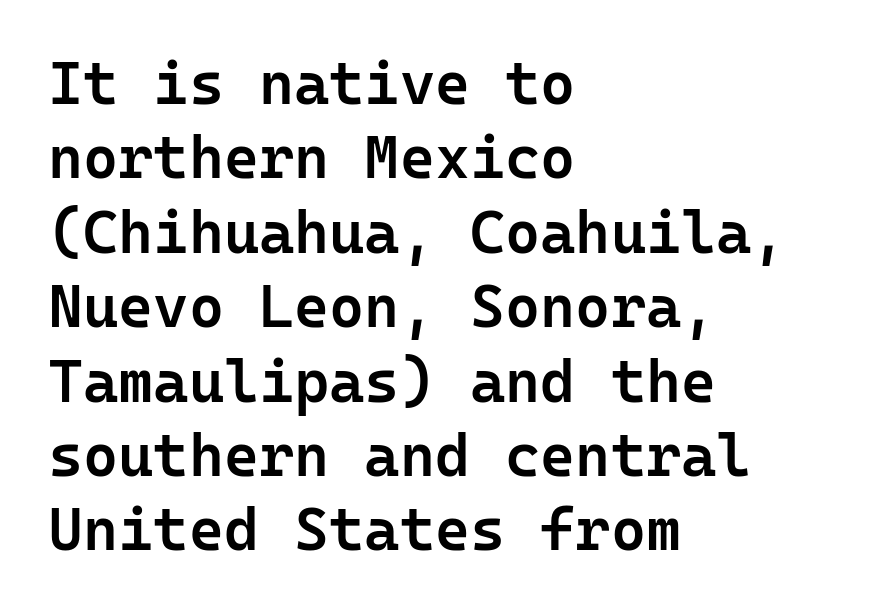
{"serif": "no", "italic": "no", "bold": "semi", "weight": "semibold", "width": "normal", "stroke_contrast": "low", "x_height": "medium", "monospaced": "yes", "underline": "no", "align": "left", "line_spacing_ratio": 1.24, "letter_spacing": "normal", "letter_spacing_em": 0.0, "glyph_px": 60}
